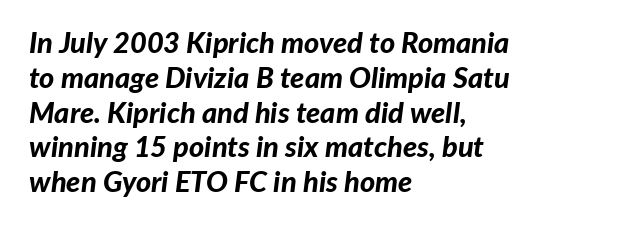
The face used here has the dense, thick strokes of a bold. This sample has the flowing, uneven cadence of proportional lettering. Is the type slanted? Yes — the strokes lean at a clear angle. Each word holds together tightly as a unit, with standard inter-letter gaps. Is the block centered? No — it sits flush against the left margin.
